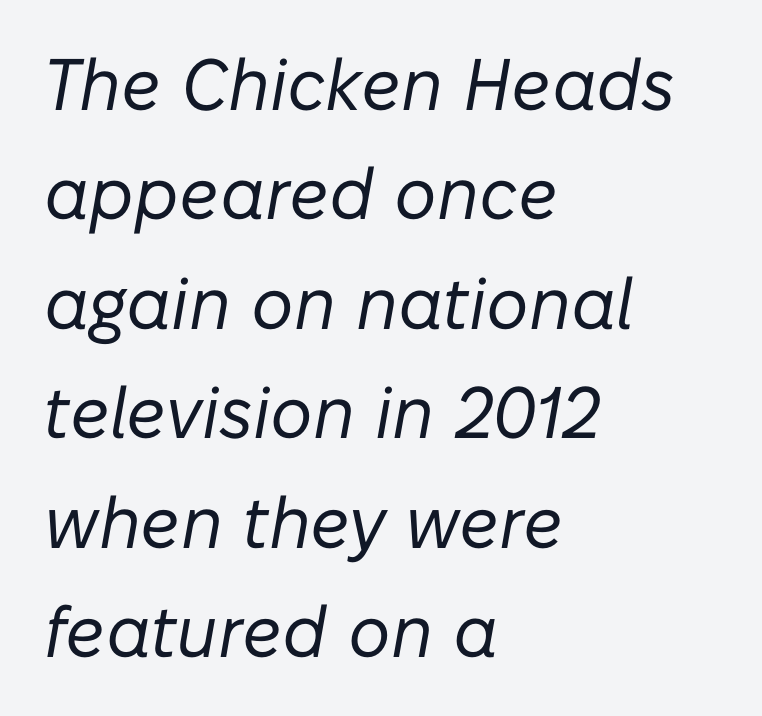
Q: Is the text bold? A: No.
Q: Is the text italic (slanted)? A: Yes, it leans right by about 10 degrees.
Q: Is the text underlined? A: No.
Q: How is the paragraph aligned? A: Left-aligned.
Q: Is the spacing between letters normal or unusually wide? A: Normal.
Q: Is the spacing between lines tight, normal or loose? A: Normal.
Q: Width (condensed, normal, or wide)? A: Normal.
Q: Stroke contrast? A: Low.
Q: x-height? A: Medium.
Q: Monospaced? A: No.
